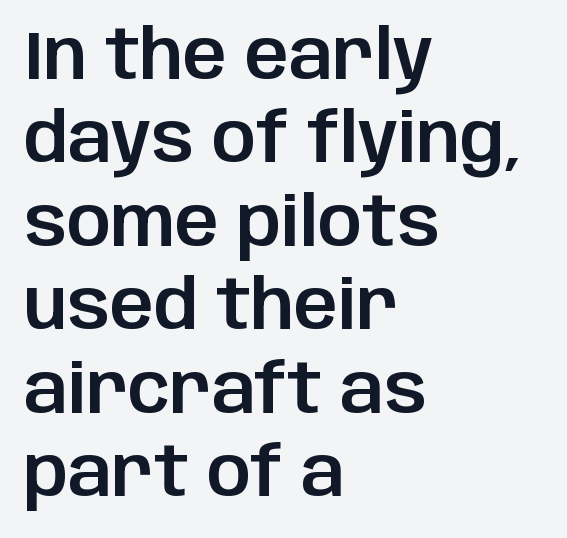
{"serif": "no", "italic": "no", "width": "normal", "stroke_contrast": "low", "x_height": "large", "monospaced": "no", "underline": "no", "align": "left", "line_spacing_ratio": 1.21, "letter_spacing": "normal", "letter_spacing_em": 0.0, "glyph_px": 69}
